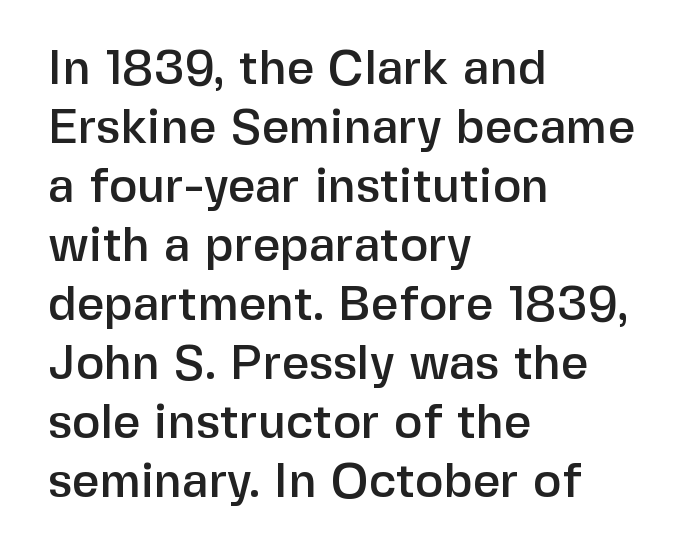
Q: Is the text italic (slanted)? A: No, it is upright.
Q: Is the typeface a serif or a sans-serif typeface? A: Sans-serif.
Q: Is the text underlined? A: No.
Q: How is the paragraph aligned? A: Left-aligned.
Q: Is the spacing between letters normal or unusually wide? A: Normal.
Q: Width (condensed, normal, or wide)? A: Normal.
Q: Stroke contrast? A: Low.
Q: x-height? A: Medium.
Q: Monospaced? A: No.
